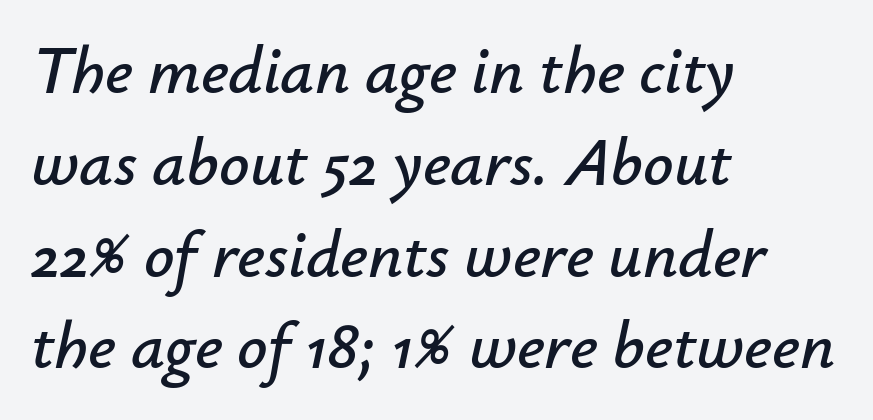
Q: Is the text italic (slanted)? A: Yes, it leans right by about 12 degrees.
Q: Is the text underlined? A: No.
Q: How is the paragraph aligned? A: Left-aligned.
Q: Is the spacing between letters normal or unusually wide? A: Normal.
Q: Is the spacing between lines tight, normal or loose? A: Normal.
Q: Width (condensed, normal, or wide)? A: Normal.
Q: Stroke contrast? A: Low.
Q: x-height? A: Small.
Q: Monospaced? A: No.
